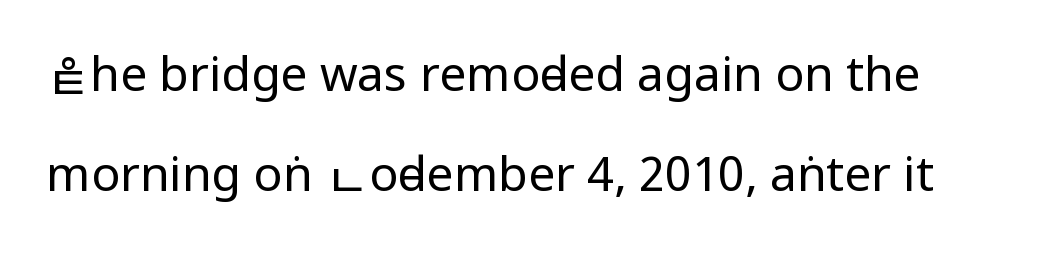
{"serif": "no", "italic": "no", "bold": "no", "weight": "regular", "width": "condensed", "stroke_contrast": "low", "underline": "no", "line_spacing": "loose", "line_spacing_ratio": 2.08, "letter_spacing": "normal", "letter_spacing_em": 0.0, "glyph_px": 48}
